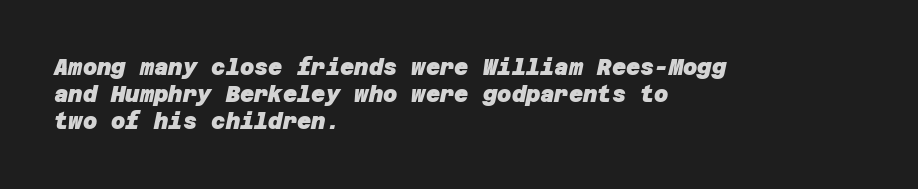
{"bold": "yes", "underline": "no", "align": "left", "line_spacing_ratio": 1.22, "letter_spacing": "normal", "letter_spacing_em": 0.0, "glyph_px": 22}
